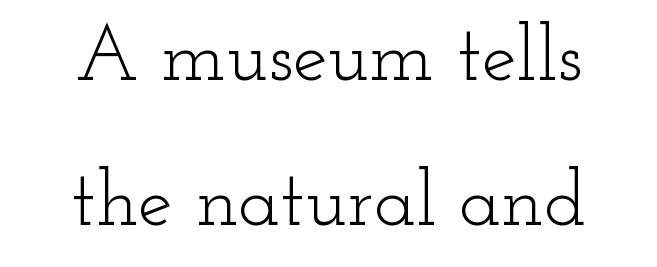
Q: Is the text bold? A: No.
Q: Is the text italic (slanted)? A: No, it is upright.
Q: Is the typeface a serif or a sans-serif typeface? A: Serif.
Q: Is the text underlined? A: No.
Q: How is the paragraph aligned? A: Centered.
Q: Is the spacing between letters normal or unusually wide? A: Normal.
Q: Width (condensed, normal, or wide)? A: Wide.
Q: Stroke contrast? A: Low.
Q: x-height? A: Small.
Q: Monospaced? A: No.
